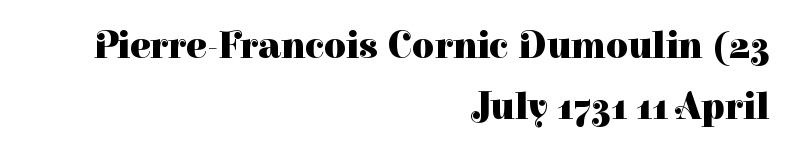
The image shows 38 px heavy serif type, upright; set right-aligned, normal line spacing (1.61x), normal letter spacing, not underlined; high stroke contrast and a medium x-height.
